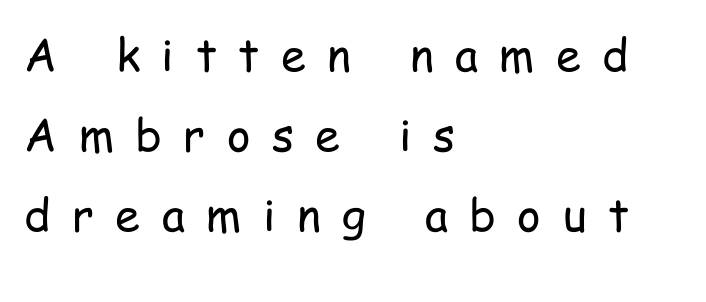
The image shows 45 px regular-weight, condensed sans-serif type, upright; set left-aligned, line spacing 1.78x, unusually wide letter spacing (+0.48 em), not underlined; low stroke contrast and a medium x-height.
